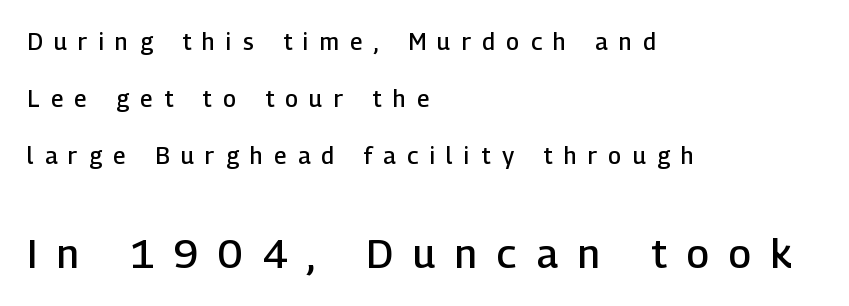
Q: Is the text bold? A: Semi-bold.
Q: Is the text italic (slanted)? A: No, it is upright.
Q: Is the typeface a serif or a sans-serif typeface? A: Sans-serif.
Q: Is the text underlined? A: No.
Q: How is the paragraph aligned? A: Left-aligned.
Q: Is the spacing between letters normal or unusually wide? A: Unusually wide.
Q: Is the spacing between lines tight, normal or loose? A: Loose.
Q: Which block of text is set in a larger size, the first (top) or the second (bottom)? A: The second (bottom) one.
Q: Width (condensed, normal, or wide)? A: Normal.
Q: Stroke contrast? A: Low.
Q: x-height? A: Medium.
Q: Monospaced? A: No.
